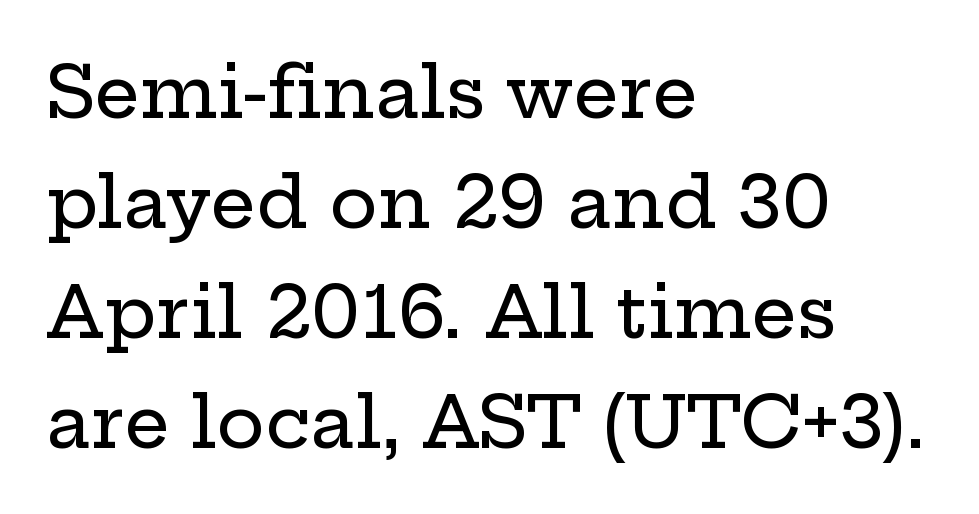
You could not count columns in this text — the font is proportionally spaced. This sample keeps an unexceptional amount of space between lines. Quick note: underline off. The letters sit at their default tracking, neither squeezed nor spread. Characters remain perfectly vertical along every line.
